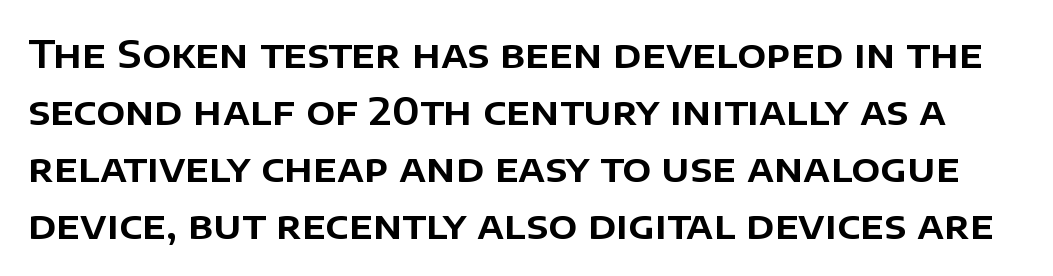
{"serif": "no", "italic": "no", "width": "normal", "stroke_contrast": "low", "x_height": "large", "monospaced": "no", "underline": "no", "line_spacing": "normal", "line_spacing_ratio": 1.5, "letter_spacing": "normal", "letter_spacing_em": 0.0, "glyph_px": 38}
